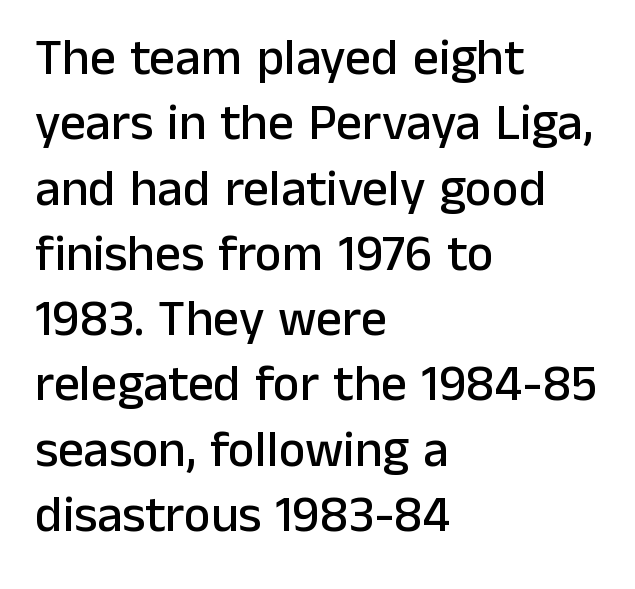
The image shows 51 px sans-serif type, upright; set left-aligned, normal line spacing (1.28x), normal letter spacing, not underlined; low stroke contrast and a medium x-height.
